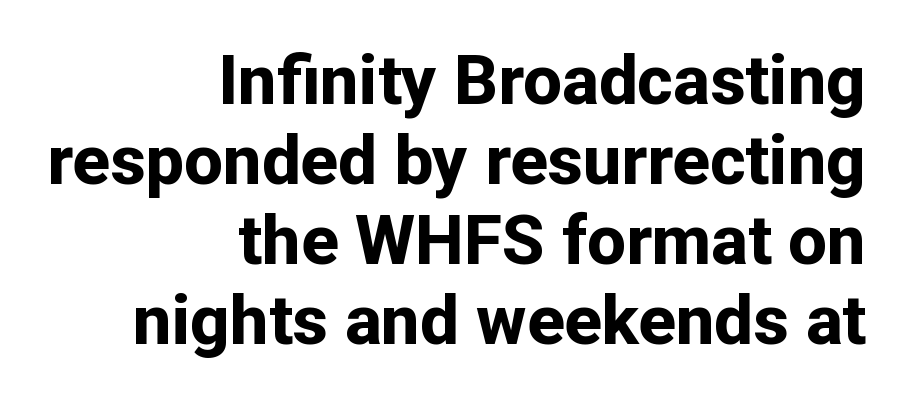
Q: Is the text bold? A: Yes.
Q: Is the text italic (slanted)? A: No, it is upright.
Q: Is the typeface a serif or a sans-serif typeface? A: Sans-serif.
Q: Is the text underlined? A: No.
Q: How is the paragraph aligned? A: Right-aligned.
Q: Is the spacing between letters normal or unusually wide? A: Normal.
Q: Width (condensed, normal, or wide)? A: Normal.
Q: Stroke contrast? A: Low.
Q: x-height? A: Medium.
Q: Monospaced? A: No.
